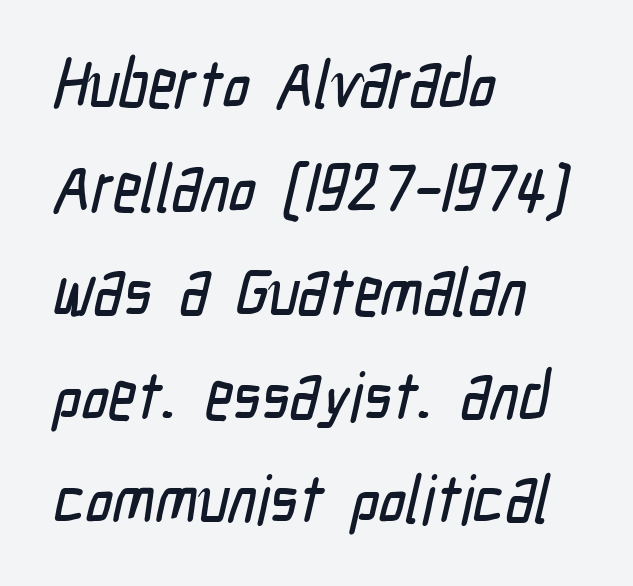
{"serif": "no", "width": "condensed", "stroke_contrast": "low", "x_height": "medium", "monospaced": "no", "underline": "no", "align": "left", "line_spacing": "normal", "line_spacing_ratio": 1.55, "letter_spacing": "normal", "letter_spacing_em": 0.0, "glyph_px": 67}
